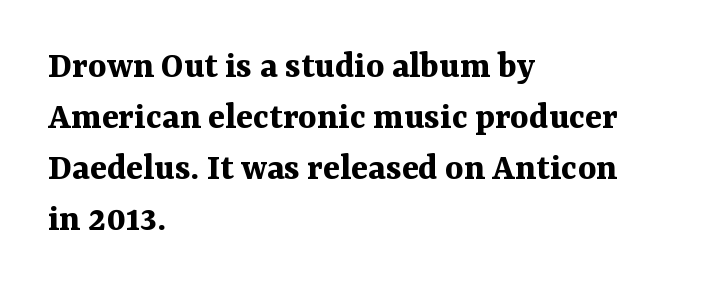
Q: Is the text bold? A: Yes.
Q: Is the text italic (slanted)? A: No, it is upright.
Q: Is the typeface a serif or a sans-serif typeface? A: Serif.
Q: Is the text underlined? A: No.
Q: How is the paragraph aligned? A: Left-aligned.
Q: Is the spacing between letters normal or unusually wide? A: Normal.
Q: Is the spacing between lines tight, normal or loose? A: Normal.
Q: Width (condensed, normal, or wide)? A: Normal.
Q: Stroke contrast? A: Medium.
Q: x-height? A: Medium.
Q: Monospaced? A: No.
